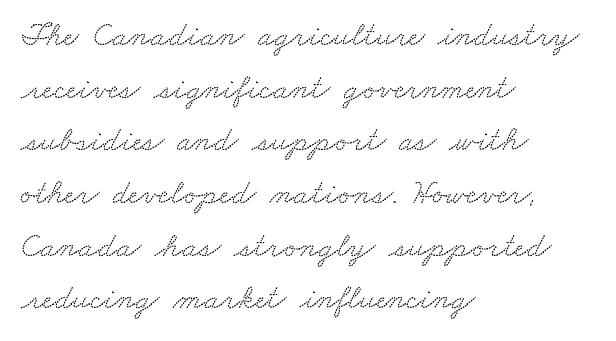
The image shows 34 px wide type; set left-aligned, normal line spacing (1.55x), normal letter spacing, not underlined; low stroke contrast and a small x-height.
